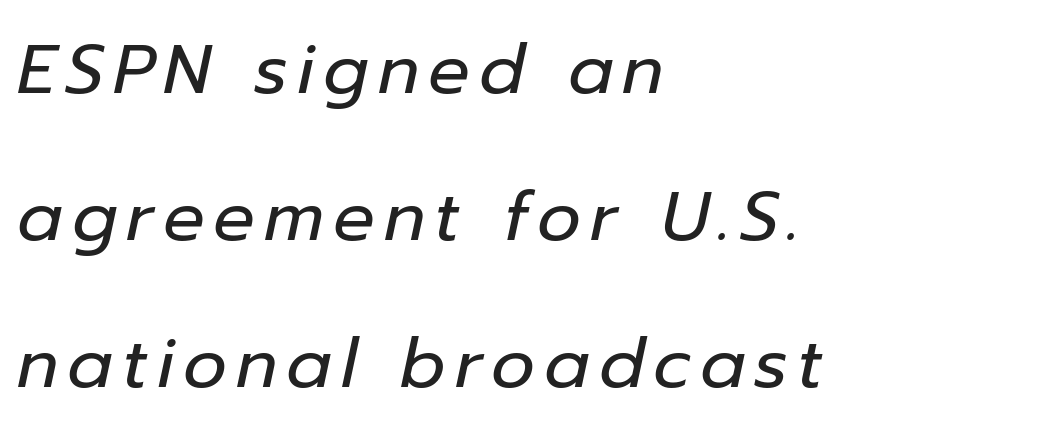
The image shows 69 px regular-weight type, italic (leaning right); set left-aligned, loose line spacing (2.13x), not underlined; low stroke contrast and a medium x-height.
